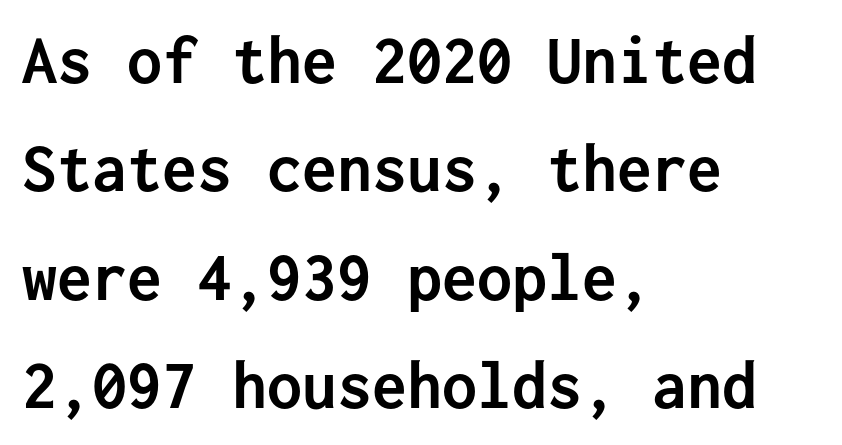
The image shows 70 px semibold sans-serif type, upright, monospaced; set left-aligned, normal line spacing (1.55x), normal letter spacing, not underlined; low stroke contrast and a medium x-height.
